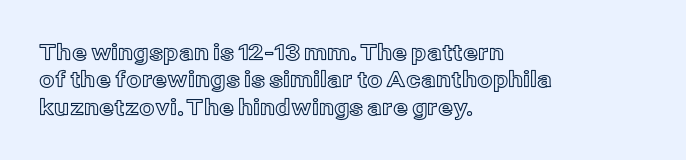
The image shows 22 px text type, upright; set left-aligned, normal line spacing (1.25x), normal letter spacing, not underlined.
